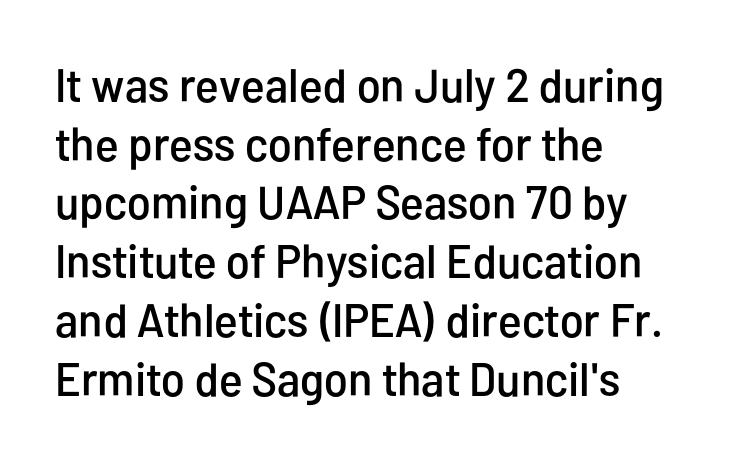
The image shows 47 px condensed sans-serif type, upright; set left-aligned, normal line spacing (1.25x), normal letter spacing, not underlined; low stroke contrast and a medium x-height.
